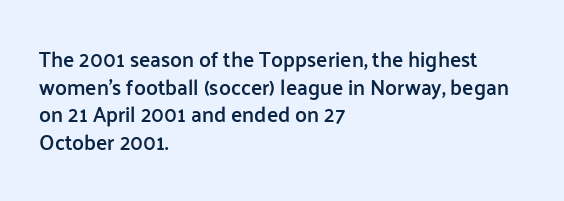
{"italic": "no", "bold": "semi", "underline": "no", "align": "left", "line_spacing": "normal", "line_spacing_ratio": 1.32, "letter_spacing": "normal", "letter_spacing_em": 0.0, "glyph_px": 21}
